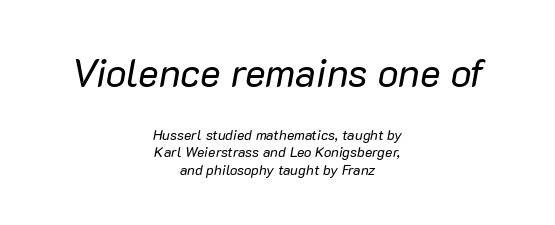
{"italic": "yes", "lean": "right", "slant_degrees": 10, "bold": "no", "weight": "regular", "width": "normal", "stroke_contrast": "low", "x_height": "medium", "monospaced": "no", "underline": "no", "align": "center", "line_spacing_ratio": 1.23, "letter_spacing": "normal", "letter_spacing_em": 0.0, "larger_block": "first", "size_ratio": 2.79, "glyph_px": 39}
